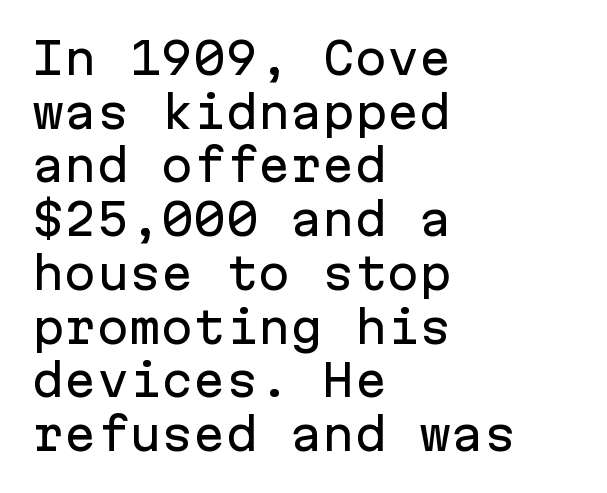
{"serif": "no", "italic": "no", "width": "normal", "stroke_contrast": "low", "x_height": "medium", "monospaced": "yes", "underline": "no", "align": "left", "line_spacing": "normal", "line_spacing_ratio": 1.25, "letter_spacing": "normal", "letter_spacing_em": 0.0, "glyph_px": 43}
